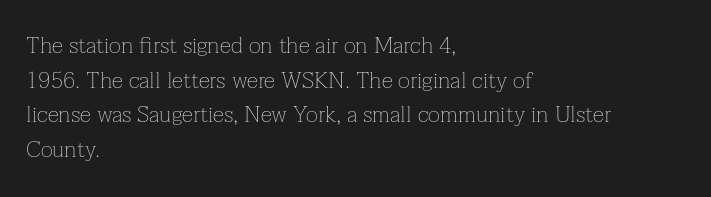
The image shows 23 px text type, upright; set left-aligned, normal line spacing (1.51x), normal letter spacing, not underlined.
